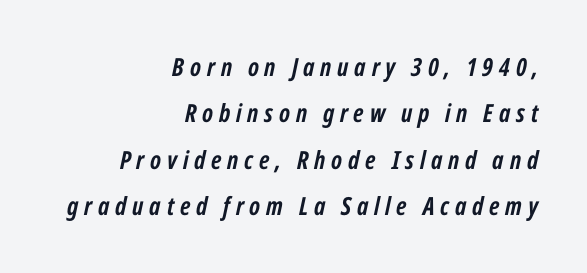
The zone under the glyphs is completely vacant. Every character sits at an angle, as italics do. Notice how thick the strokes are: this is what a full bold looks like. What stands out about the letter spacing? Its width — letters are far apart. The compositor pushed each line to the right boundary.
